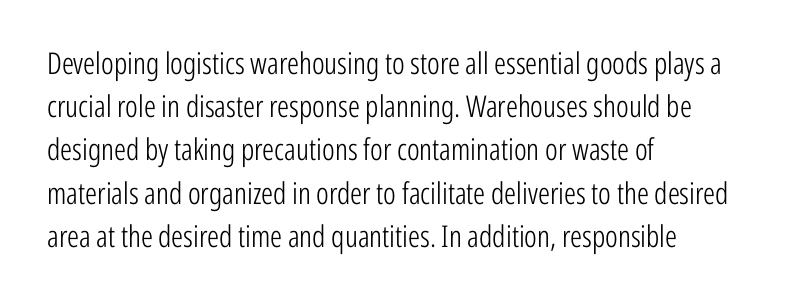
Upright lettering throughout. The space beneath each line is pristine and unruled. Honestly, the letter spacing is just normal — you wouldn't notice it. The designer went with a sans here, leaving each stem footless. Vertical stems look standard width or narrower in stroke.
